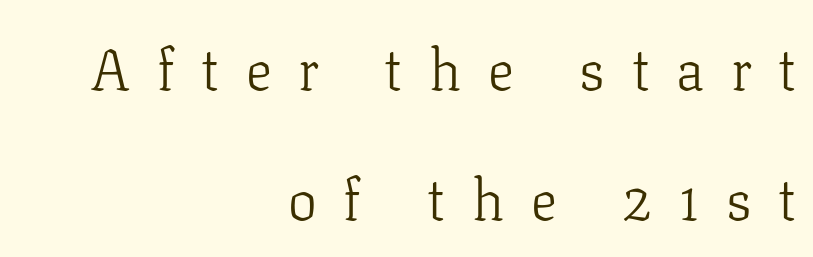
{"serif": "yes", "italic": "no", "bold": "no", "weight": "light", "width": "normal", "stroke_contrast": "low", "x_height": "medium", "monospaced": "no", "underline": "no", "align": "right", "line_spacing": "loose", "line_spacing_ratio": 2.25, "letter_spacing": "wide", "letter_spacing_em": 0.46, "glyph_px": 58}
